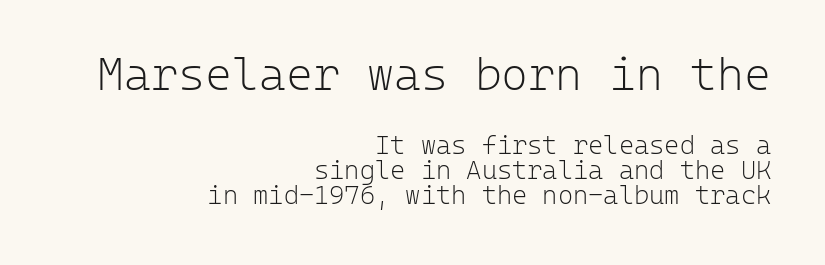
Q: Is the text bold? A: No.
Q: Is the text italic (slanted)? A: No, it is upright.
Q: Is the typeface a serif or a sans-serif typeface? A: Sans-serif.
Q: Is the text underlined? A: No.
Q: How is the paragraph aligned? A: Right-aligned.
Q: Is the spacing between letters normal or unusually wide? A: Normal.
Q: Is the spacing between lines tight, normal or loose? A: Tight.
Q: Which block of text is set in a larger size, the first (top) or the second (bottom)? A: The first (top) one.
Q: Width (condensed, normal, or wide)? A: Normal.
Q: Stroke contrast? A: Low.
Q: x-height? A: Medium.
Q: Monospaced? A: Yes.
